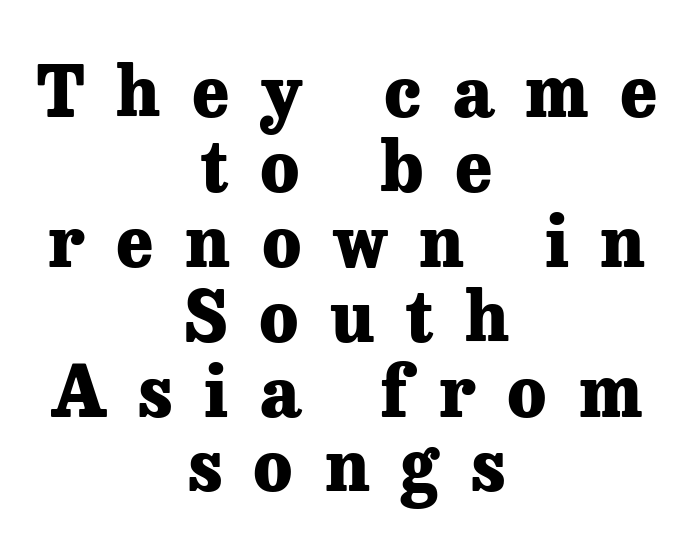
The image shows 70 px heavy serif type, upright; set centered, tight line spacing (1.07x), unusually wide letter spacing (+0.45 em), not underlined; low stroke contrast and a medium x-height.
